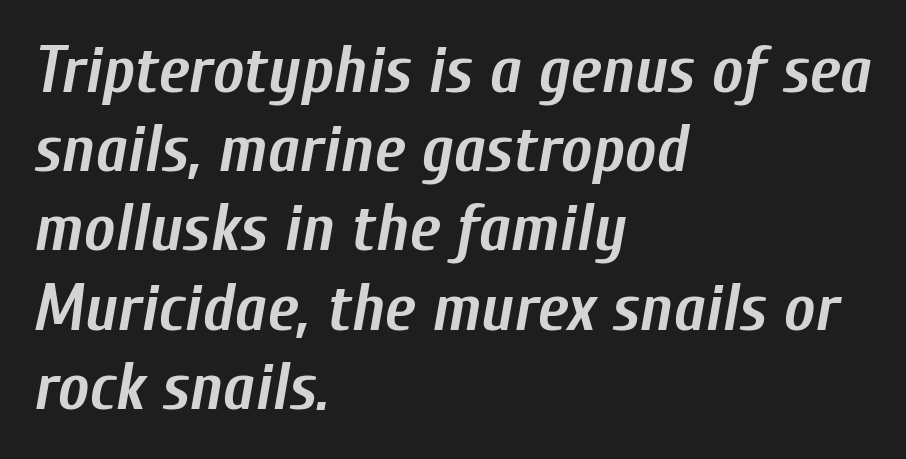
Q: Is the text bold? A: Yes.
Q: Is the text italic (slanted)? A: Yes, it leans right by about 10 degrees.
Q: Is the text underlined? A: No.
Q: How is the paragraph aligned? A: Left-aligned.
Q: Is the spacing between letters normal or unusually wide? A: Normal.
Q: Width (condensed, normal, or wide)? A: Condensed.
Q: Stroke contrast? A: Low.
Q: x-height? A: Medium.
Q: Monospaced? A: No.
